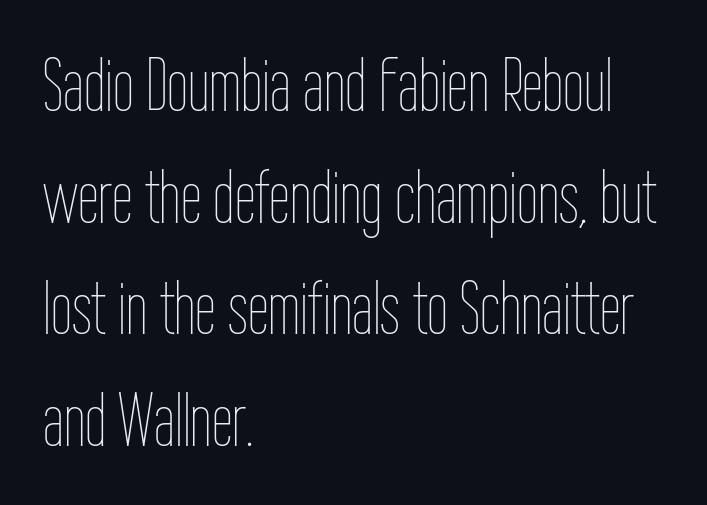
The image shows 75 px thin, condensed type, upright; set left-aligned, normal line spacing (1.49x), normal letter spacing, not underlined; low stroke contrast and a medium x-height.
